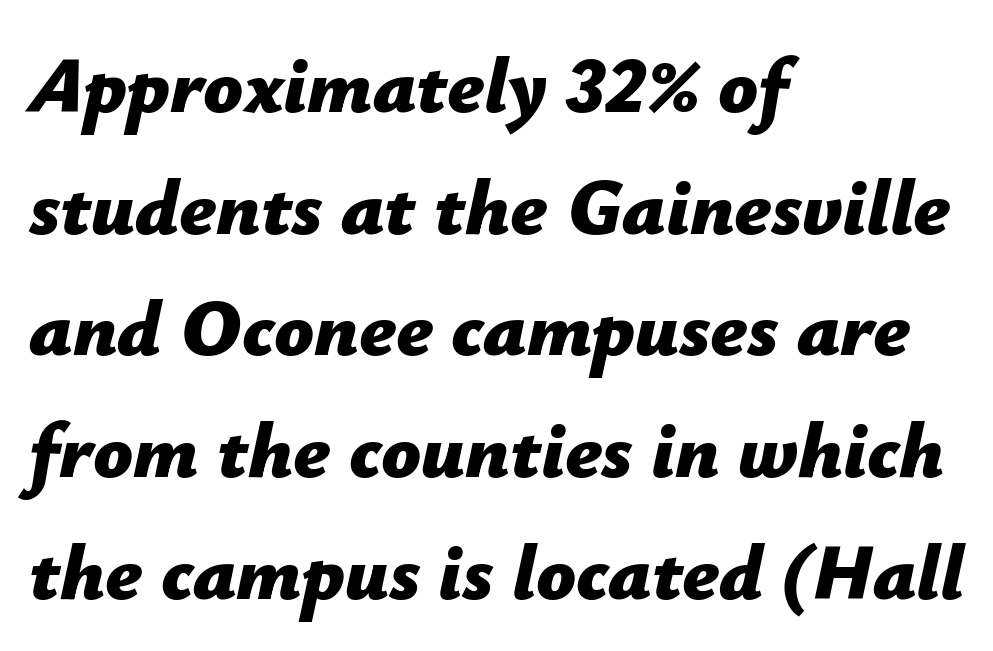
Horizontal bands of white between lines are of average thickness. Glance below the letters and you will spot only blank space. Does the weight exceed regular? Yes, all the way to bold. Caption: standard tracking, unaltered.
